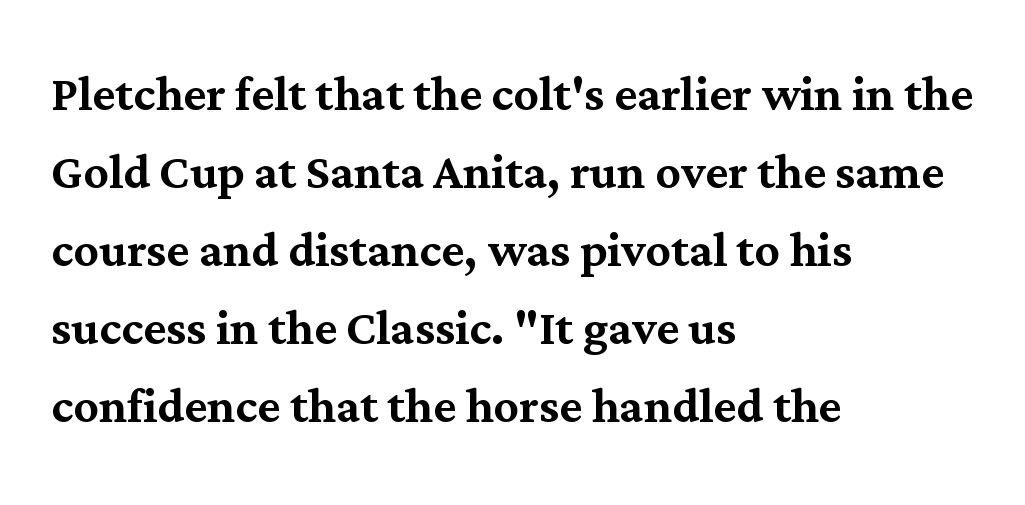
Q: Is the text italic (slanted)? A: No, it is upright.
Q: Is the typeface a serif or a sans-serif typeface? A: Serif.
Q: Is the text underlined? A: No.
Q: How is the paragraph aligned? A: Left-aligned.
Q: Is the spacing between letters normal or unusually wide? A: Normal.
Q: Is the spacing between lines tight, normal or loose? A: Normal.
Q: Width (condensed, normal, or wide)? A: Normal.
Q: Stroke contrast? A: Medium.
Q: x-height? A: Medium.
Q: Monospaced? A: No.
